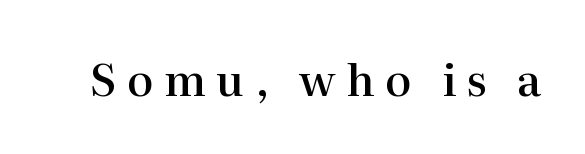
{"serif": "yes", "italic": "no", "bold": "semi", "weight": "semibold", "width": "normal", "stroke_contrast": "high", "x_height": "medium", "monospaced": "no", "underline": "no", "letter_spacing": "wide", "letter_spacing_em": 0.24, "glyph_px": 44}
